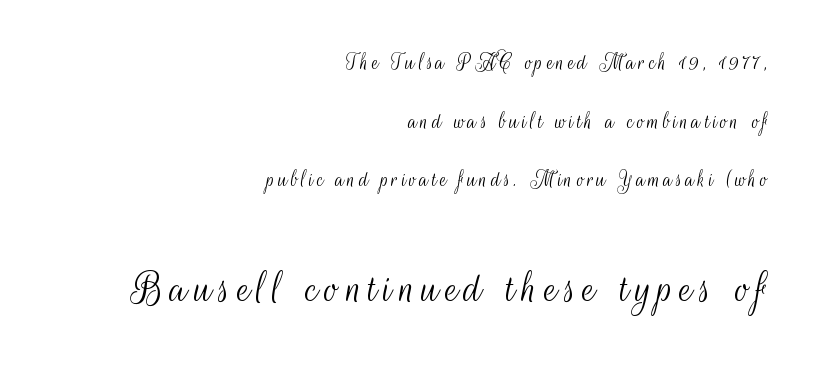
Has an underline been added? It has not. A sans-serif font was chosen for this passage. How would I describe the line gaps? Wide and relaxed. A flush-right, rag-left setting is used for this passage.
